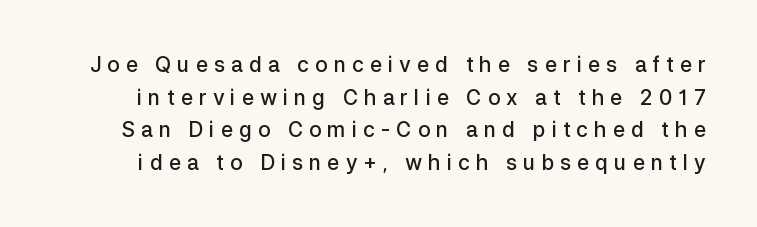
{"italic": "no", "bold": "semi", "underline": "no", "line_spacing": "normal", "line_spacing_ratio": 1.55, "letter_spacing": "wide", "letter_spacing_em": 0.28, "glyph_px": 21}
